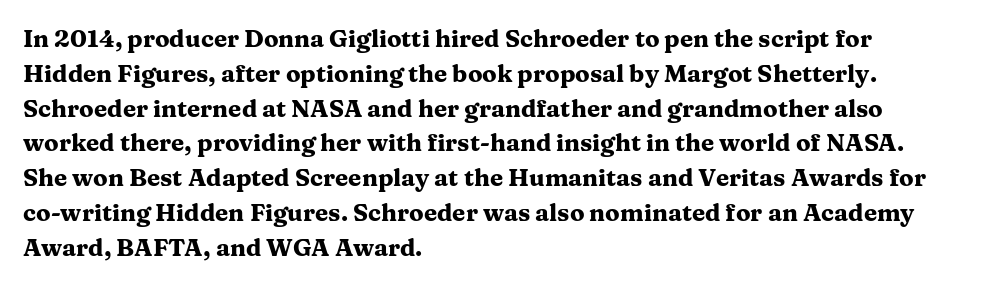
The image shows 24 px bold type, upright; set left-aligned, normal line spacing (1.45x), normal letter spacing, not underlined.
